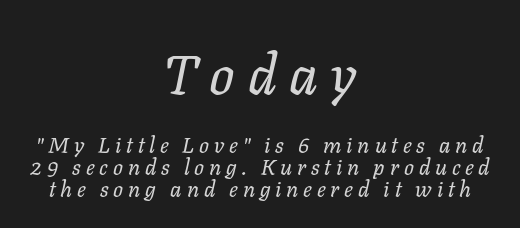
Q: Is the text bold? A: No.
Q: Is the text italic (slanted)? A: Yes, it leans right by about 11 degrees.
Q: Is the text underlined? A: No.
Q: How is the paragraph aligned? A: Centered.
Q: Is the spacing between letters normal or unusually wide? A: Unusually wide.
Q: Is the spacing between lines tight, normal or loose? A: Tight.
Q: Which block of text is set in a larger size, the first (top) or the second (bottom)? A: The first (top) one.
Q: Width (condensed, normal, or wide)? A: Normal.
Q: Stroke contrast? A: Low.
Q: x-height? A: Medium.
Q: Monospaced? A: No.
